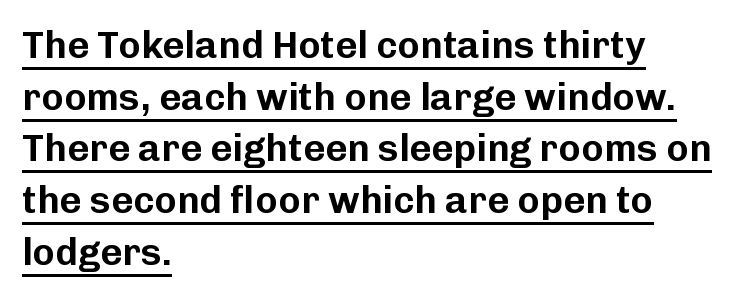
Leading matches the norm, producing a regular column. The rendering shows plain stroke endings on the letterforms — a sans-serif design. The tracking reads as untouched default to a designer's eye. Tall strokes in this sample are plumb rather than angled. The paragraph has a hard left edge and a soft right edge.
